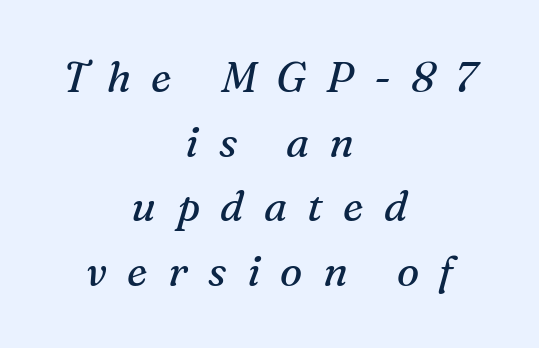
Q: Is the text bold? A: No.
Q: Is the text italic (slanted)? A: Yes, it leans right by about 16 degrees.
Q: Is the typeface a serif or a sans-serif typeface? A: Serif.
Q: Is the text underlined? A: No.
Q: How is the paragraph aligned? A: Centered.
Q: Is the spacing between letters normal or unusually wide? A: Unusually wide.
Q: Is the spacing between lines tight, normal or loose? A: Normal.
Q: Width (condensed, normal, or wide)? A: Normal.
Q: Stroke contrast? A: Medium.
Q: x-height? A: Medium.
Q: Monospaced? A: No.
